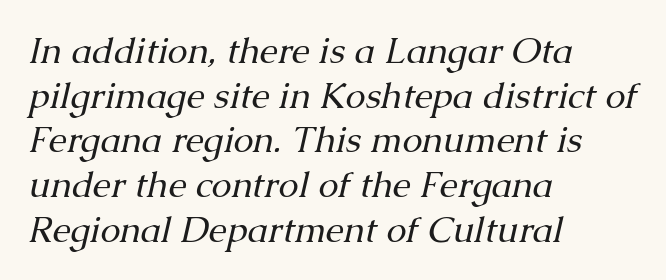
{"serif": "yes", "italic": "yes", "lean": "right", "slant_degrees": 13, "bold": "no", "weight": "regular", "width": "normal", "stroke_contrast": "medium", "x_height": "medium", "monospaced": "no", "underline": "no", "align": "left", "line_spacing_ratio": 1.24, "letter_spacing": "normal", "letter_spacing_em": 0.0, "glyph_px": 36}
